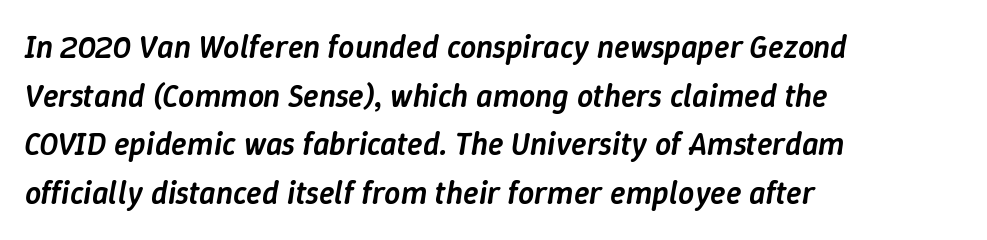
The image shows 32 px semibold type, italic (leaning right); set left-aligned, normal line spacing (1.52x), normal letter spacing, not underlined; low stroke contrast and a medium x-height.
